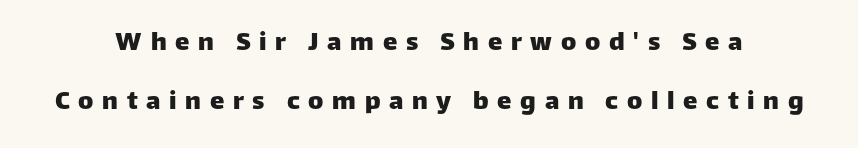
Q: Is the text italic (slanted)? A: No, it is upright.
Q: Is the typeface a serif or a sans-serif typeface? A: Sans-serif.
Q: Is the text underlined? A: No.
Q: Is the spacing between letters normal or unusually wide? A: Unusually wide.
Q: Is the spacing between lines tight, normal or loose? A: Loose.
Q: Width (condensed, normal, or wide)? A: Normal.
Q: Stroke contrast? A: Low.
Q: x-height? A: Large.
Q: Monospaced? A: No.
